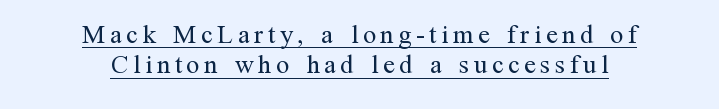
Caption: multi-line text, centered on the measure. The type sits square on the baseline with zero lean. The face used here appears with an underline applied. A light-to-regular cut is what we see here.
